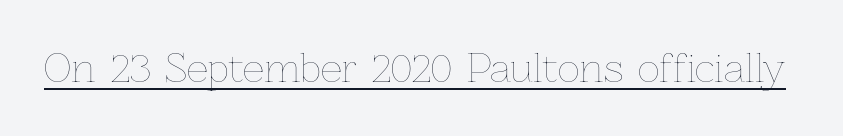
The image shows 38 px thin type, upright; set normal letter spacing, underlined; low stroke contrast and a medium x-height.
